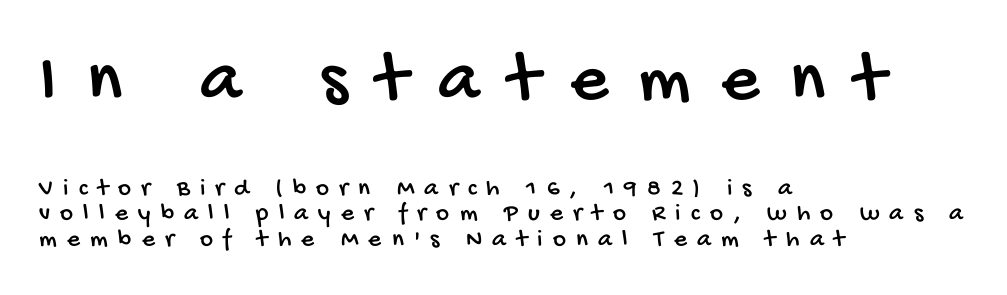
The image shows 74 px condensed sans-serif type; set left-aligned, tight line spacing (1.02x), unusually wide letter spacing (+0.41 em), not underlined; the first (top) block is 2.96x larger; low stroke contrast and a large x-height.
